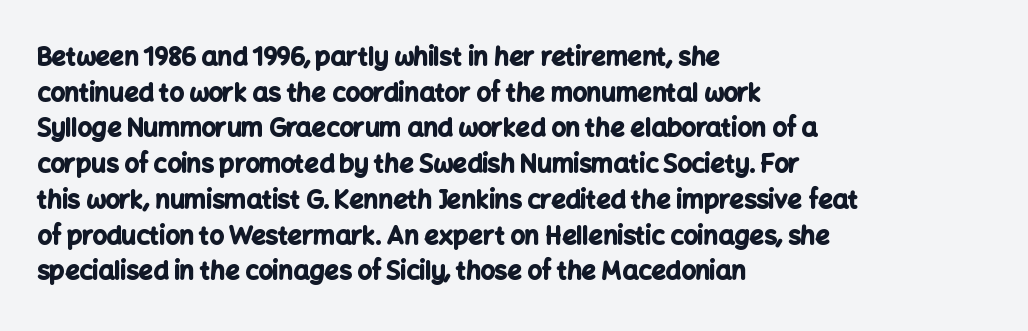
Q: Is the text bold? A: Yes.
Q: Is the text italic (slanted)? A: No, it is upright.
Q: Is the text underlined? A: No.
Q: How is the paragraph aligned? A: Left-aligned.
Q: Is the spacing between letters normal or unusually wide? A: Normal.
Q: Is the spacing between lines tight, normal or loose? A: Normal.
